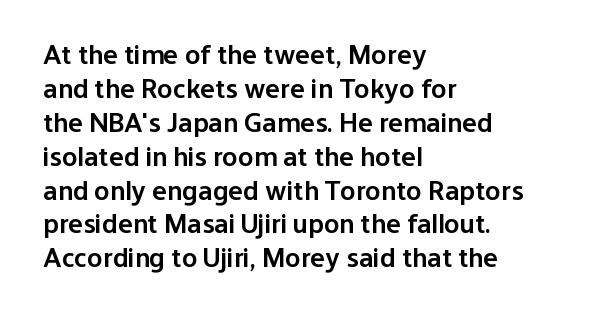
Strokes here are thickened, but only to semibold level. The glyphs in this specimen are sans serif. The rendering uses natural spacing where letterforms have individual widths. A student would call this left alignment; a typographer would say flush left, rag right.
